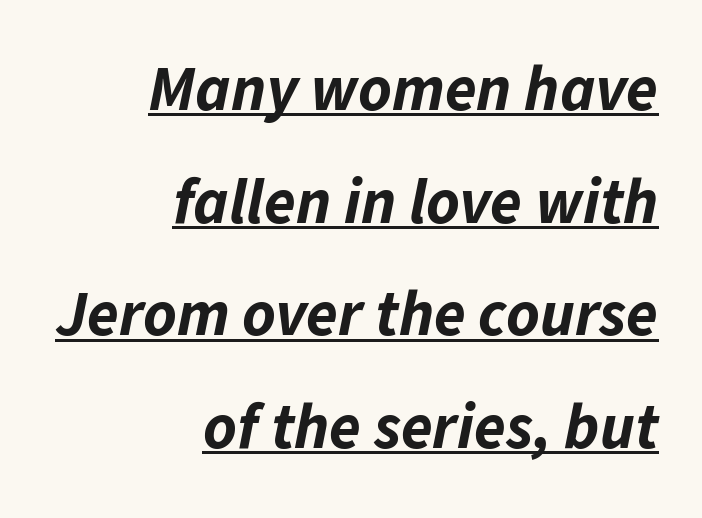
Q: Is the text bold? A: Yes.
Q: Is the text italic (slanted)? A: Yes, it leans right by about 11 degrees.
Q: Is the text underlined? A: Yes.
Q: How is the paragraph aligned? A: Right-aligned.
Q: Is the spacing between letters normal or unusually wide? A: Normal.
Q: Width (condensed, normal, or wide)? A: Normal.
Q: Stroke contrast? A: Low.
Q: x-height? A: Medium.
Q: Monospaced? A: No.
